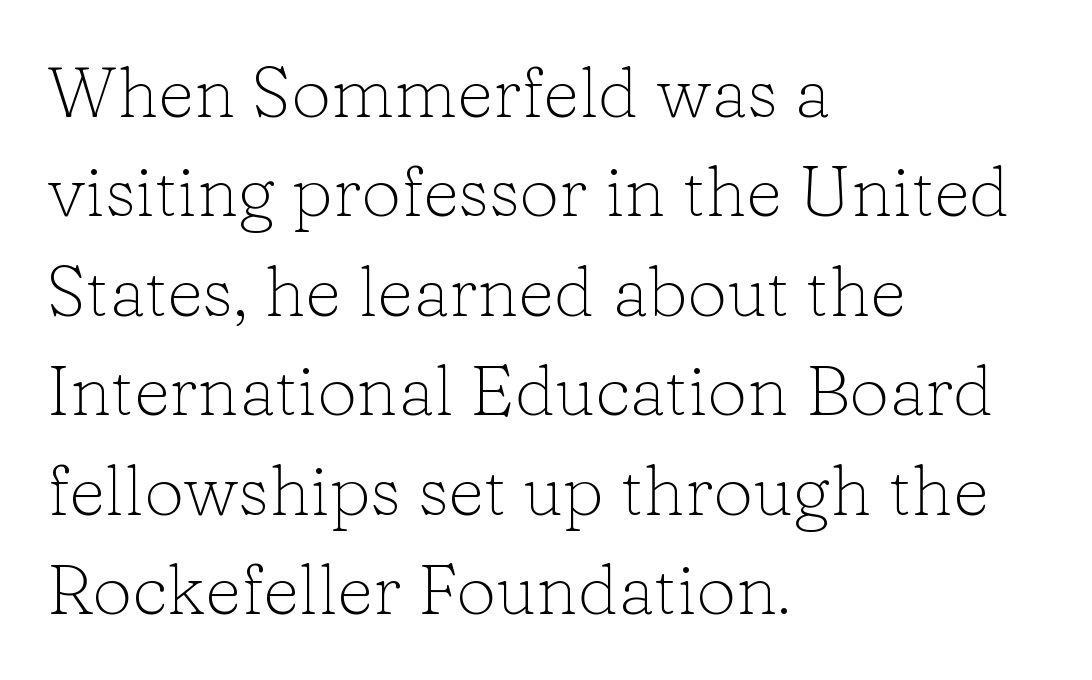
Q: Is the text bold? A: No.
Q: Is the text italic (slanted)? A: No, it is upright.
Q: Is the typeface a serif or a sans-serif typeface? A: Serif.
Q: Is the text underlined? A: No.
Q: How is the paragraph aligned? A: Left-aligned.
Q: Is the spacing between letters normal or unusually wide? A: Normal.
Q: Is the spacing between lines tight, normal or loose? A: Normal.
Q: Width (condensed, normal, or wide)? A: Normal.
Q: Stroke contrast? A: Low.
Q: x-height? A: Medium.
Q: Monospaced? A: No.
